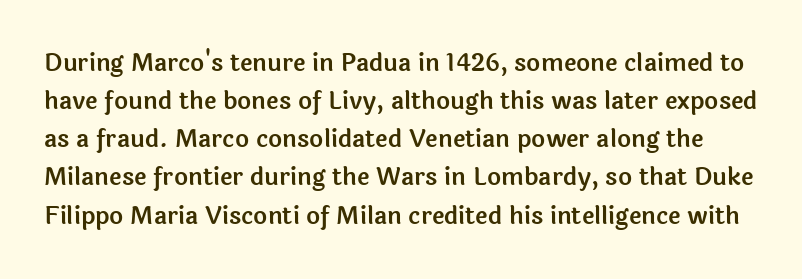
The image shows 24 px text type, upright; set normal line spacing (1.59x), normal letter spacing, not underlined.
